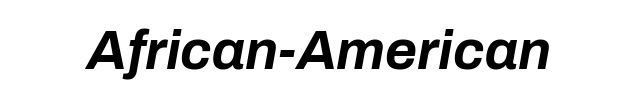
Q: Is the text bold? A: Yes.
Q: Is the text italic (slanted)? A: Yes, it leans right by about 10 degrees.
Q: Is the text underlined? A: No.
Q: Is the spacing between letters normal or unusually wide? A: Normal.
Q: Width (condensed, normal, or wide)? A: Normal.
Q: Stroke contrast? A: Low.
Q: x-height? A: Medium.
Q: Monospaced? A: No.
